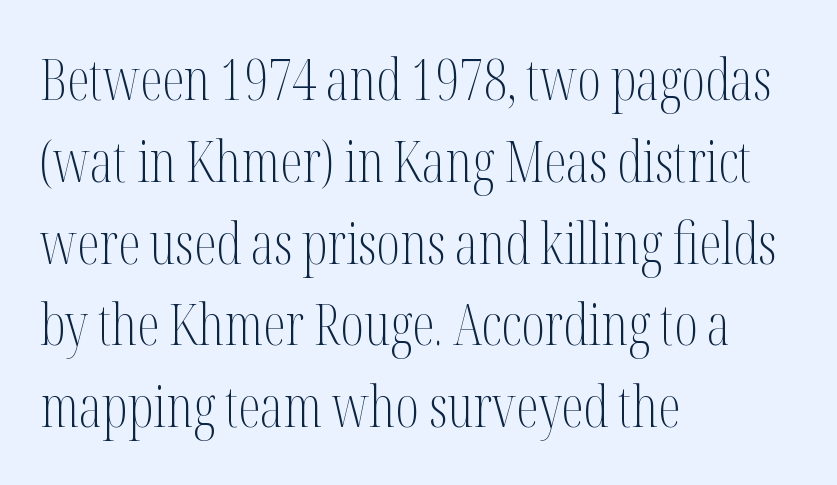
Characters follow at the spacing the type designer built in. Each row of text sits above clean, open space. Is this a fixed-width face? No — the glyphs have proportional, varying widths. Casual observation: everything's shoved over to the left. Is there any slant? The stems are plumb.
